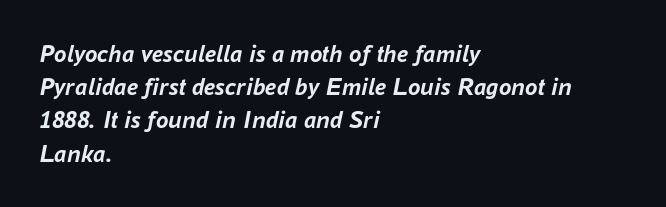
{"italic": "yes", "lean": "right", "slant_degrees": 16, "bold": "yes", "underline": "no", "align": "left", "line_spacing": "normal", "line_spacing_ratio": 1.33, "letter_spacing": "normal", "letter_spacing_em": 0.0, "glyph_px": 25}
